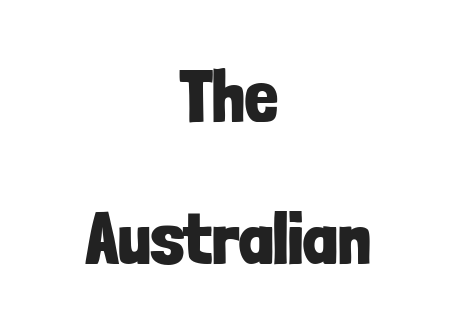
{"serif": "no", "italic": "no", "bold": "yes", "weight": "bold", "width": "condensed", "stroke_contrast": "low", "x_height": "medium", "monospaced": "no", "underline": "no", "align": "center", "line_spacing": "loose", "line_spacing_ratio": 1.94, "letter_spacing": "normal", "letter_spacing_em": 0.0, "glyph_px": 73}
